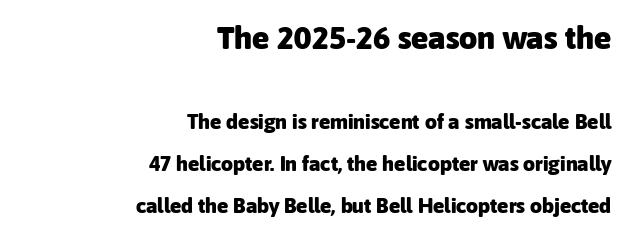
{"serif": "no", "italic": "no", "bold": "yes", "weight": "heavy", "width": "normal", "stroke_contrast": "low", "x_height": "medium", "monospaced": "no", "underline": "no", "align": "right", "line_spacing": "loose", "line_spacing_ratio": 2.01, "letter_spacing": "normal", "letter_spacing_em": 0.0, "larger_block": "first", "size_ratio": 1.52, "glyph_px": 32}
